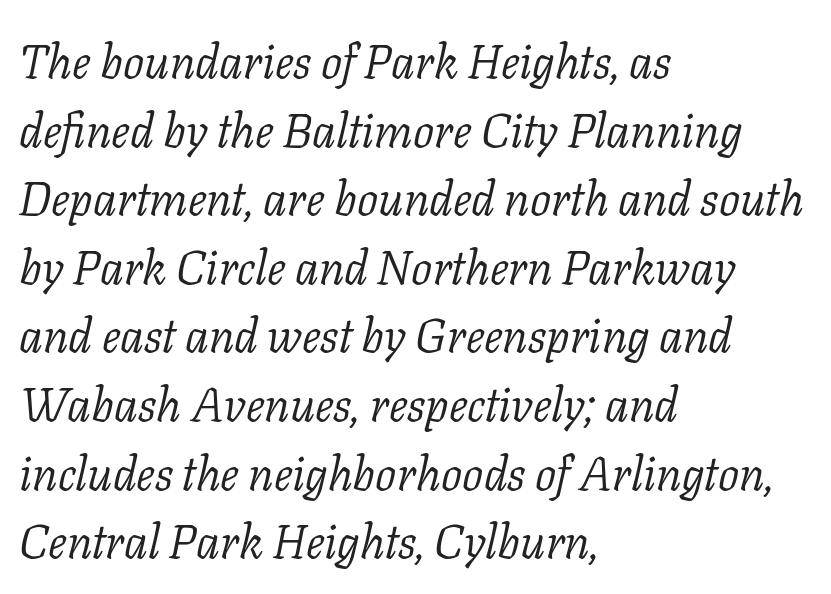
The image shows 47 px light serif type, italic (leaning right); set left-aligned, normal line spacing (1.46x), normal letter spacing, not underlined; low stroke contrast and a medium x-height.
